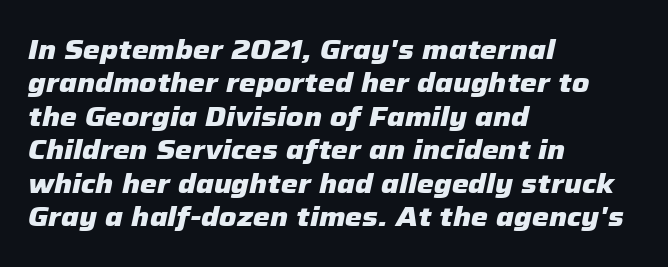
Q: Is the text bold? A: Yes.
Q: Is the text italic (slanted)? A: Yes, it leans right by about 12 degrees.
Q: Is the text underlined? A: No.
Q: How is the paragraph aligned? A: Left-aligned.
Q: Is the spacing between letters normal or unusually wide? A: Normal.
